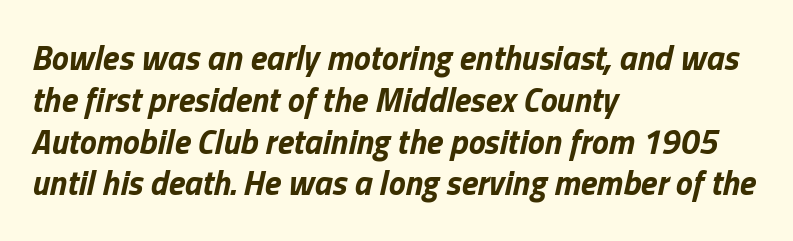
Q: Is the text bold? A: Yes.
Q: Is the text italic (slanted)? A: Yes, it leans right by about 13 degrees.
Q: Is the text underlined? A: No.
Q: How is the paragraph aligned? A: Left-aligned.
Q: Is the spacing between letters normal or unusually wide? A: Normal.
Q: Width (condensed, normal, or wide)? A: Normal.
Q: Stroke contrast? A: Low.
Q: x-height? A: Medium.
Q: Monospaced? A: No.
